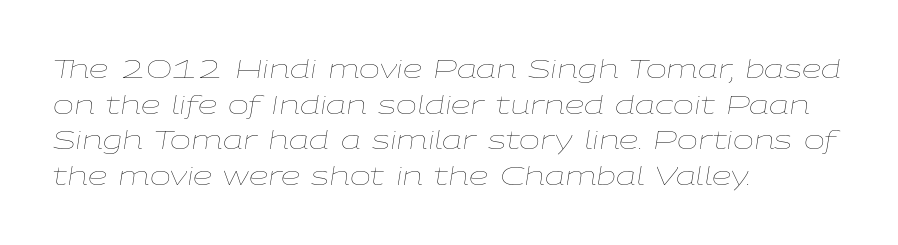
Q: Is the text bold? A: No.
Q: Is the text italic (slanted)? A: Yes, it leans right by about 9 degrees.
Q: Is the text underlined? A: No.
Q: How is the paragraph aligned? A: Left-aligned.
Q: Is the spacing between letters normal or unusually wide? A: Normal.
Q: Is the spacing between lines tight, normal or loose? A: Normal.
